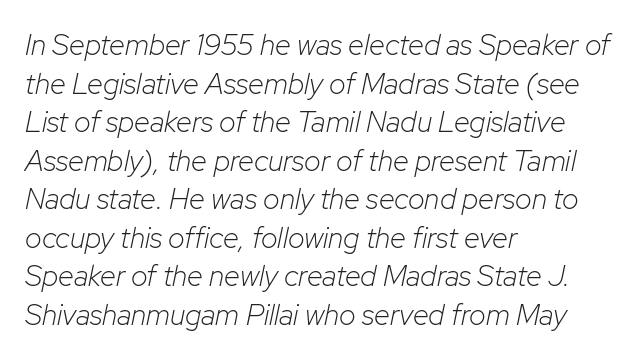
Q: Is the text bold? A: No.
Q: Is the text italic (slanted)? A: Yes, it leans right by about 12 degrees.
Q: Is the text underlined? A: No.
Q: How is the paragraph aligned? A: Left-aligned.
Q: Is the spacing between letters normal or unusually wide? A: Normal.
Q: Is the spacing between lines tight, normal or loose? A: Normal.
Q: Width (condensed, normal, or wide)? A: Normal.
Q: Stroke contrast? A: Low.
Q: x-height? A: Medium.
Q: Monospaced? A: No.
